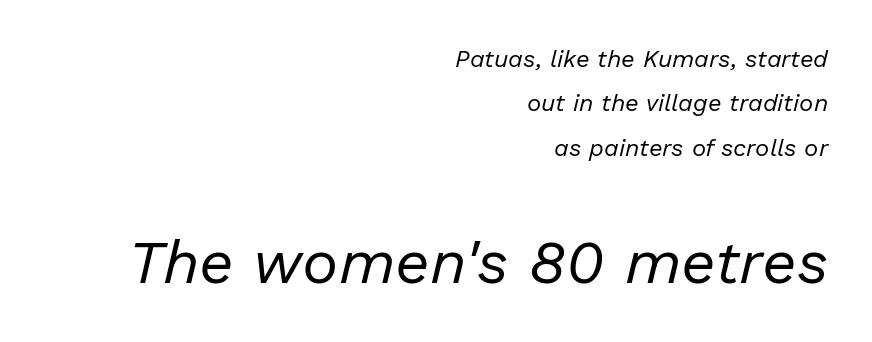
{"italic": "yes", "lean": "right", "slant_degrees": 13, "bold": "no", "weight": "regular", "width": "normal", "stroke_contrast": "low", "x_height": "medium", "monospaced": "no", "underline": "no", "align": "right", "line_spacing_ratio": 1.85, "letter_spacing": "normal", "letter_spacing_em": 0.0, "larger_block": "second", "size_ratio": 2.54, "glyph_px": 61}
